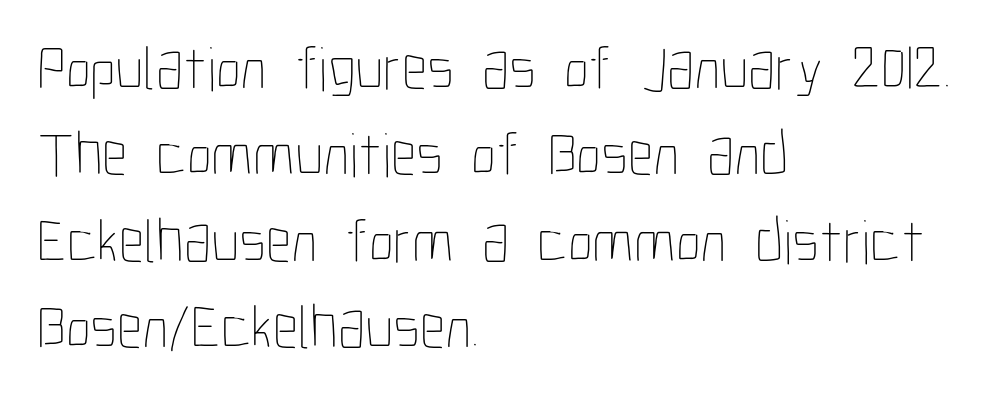
The letters look calm and open, with moderate or lighter stems. One glance says typical: line gaps are just what's usual. The glyphs are unaccompanied by any horizontal stroke below them. Quick note: not italic, upright.
